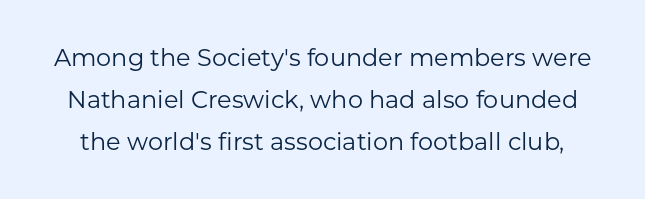
{"italic": "no", "bold": "no", "underline": "no", "line_spacing_ratio": 1.75, "letter_spacing": "normal", "letter_spacing_em": 0.0, "glyph_px": 24}
